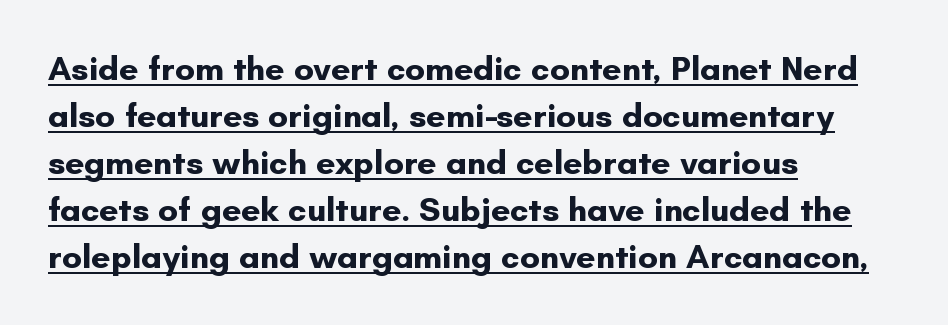
Q: Is the text bold? A: Yes.
Q: Is the text italic (slanted)? A: No, it is upright.
Q: Is the typeface a serif or a sans-serif typeface? A: Sans-serif.
Q: Is the text underlined? A: Yes.
Q: How is the paragraph aligned? A: Left-aligned.
Q: Is the spacing between letters normal or unusually wide? A: Normal.
Q: Is the spacing between lines tight, normal or loose? A: Normal.
Q: Width (condensed, normal, or wide)? A: Normal.
Q: Stroke contrast? A: Low.
Q: x-height? A: Small.
Q: Monospaced? A: No.
